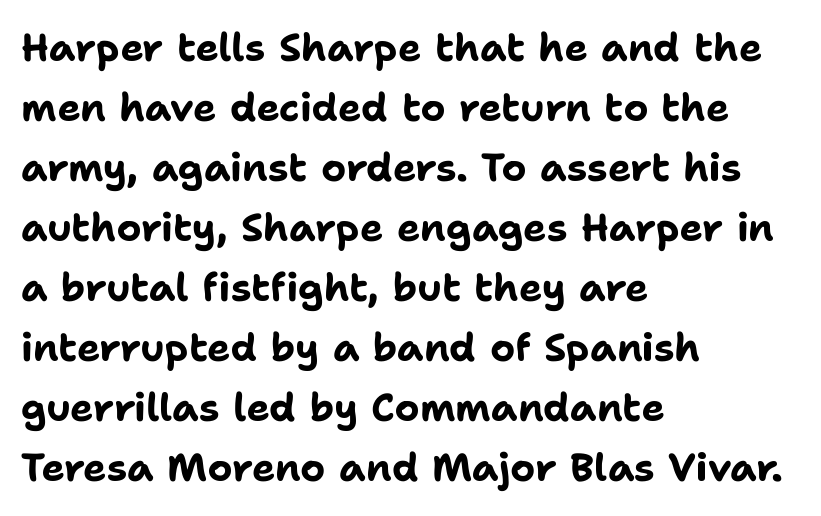
Q: Is the text bold? A: Yes.
Q: Is the text italic (slanted)? A: No, it is upright.
Q: Is the typeface a serif or a sans-serif typeface? A: Sans-serif.
Q: Is the text underlined? A: No.
Q: How is the paragraph aligned? A: Left-aligned.
Q: Is the spacing between letters normal or unusually wide? A: Normal.
Q: Is the spacing between lines tight, normal or loose? A: Normal.
Q: Width (condensed, normal, or wide)? A: Normal.
Q: Stroke contrast? A: Low.
Q: x-height? A: Medium.
Q: Monospaced? A: No.
